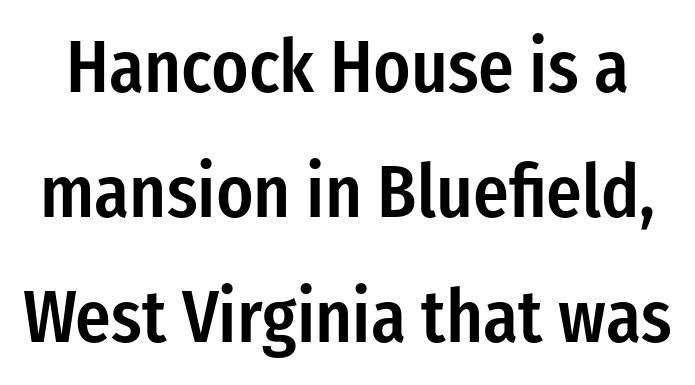
A sans-serif font was chosen for this passage. Nobody drew a line under any word here. A typesetter would call this leading conventional body-copy spacing. A bit beefed up — I'd call it semibold rather than bold. Here the designer chose a conventional face with non-uniform glyph widths.
